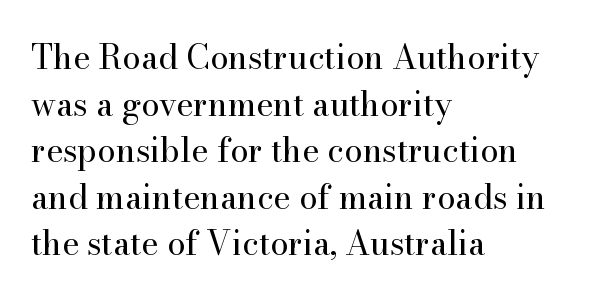
The image shows 33 px regular-weight serif type, upright; set left-aligned, normal line spacing (1.41x), normal letter spacing, not underlined; high stroke contrast and a small x-height.
